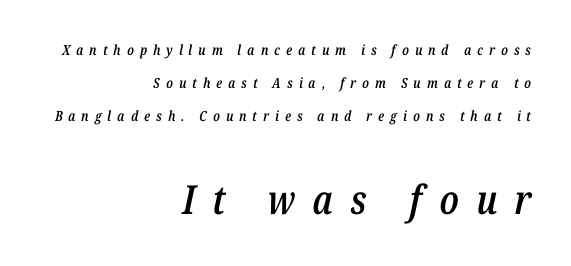
The image shows 40 px semibold, condensed type, italic (leaning right); set right-aligned, loose line spacing (2.35x), unusually wide letter spacing (+0.43 em), not underlined; the second (bottom) block is 2.86x larger; low stroke contrast and a medium x-height.
